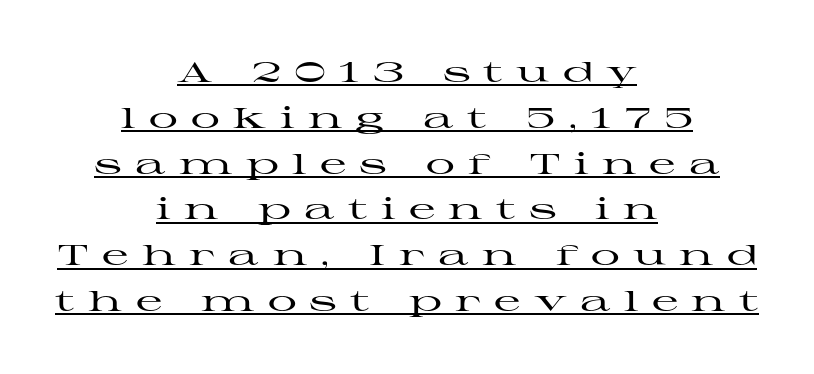
The image shows 29 px wide serif type, upright; set centered, normal line spacing (1.58x), unusually wide letter spacing (+0.46 em), underlined; high stroke contrast and a medium x-height.
